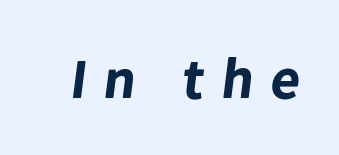
Q: Is the text bold? A: Yes.
Q: Is the typeface a serif or a sans-serif typeface? A: Sans-serif.
Q: Is the text underlined? A: No.
Q: Is the spacing between letters normal or unusually wide? A: Unusually wide.
Q: Width (condensed, normal, or wide)? A: Normal.
Q: Stroke contrast? A: Low.
Q: x-height? A: Medium.
Q: Monospaced? A: No.
